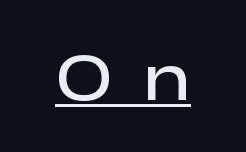
{"serif": "no", "italic": "no", "bold": "semi", "weight": "semibold", "width": "wide", "stroke_contrast": "low", "x_height": "medium", "monospaced": "no", "underline": "yes", "letter_spacing": "wide", "letter_spacing_em": 0.44, "glyph_px": 68}
